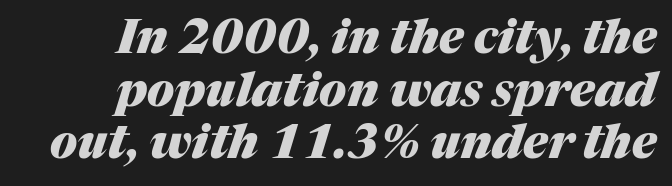
The compositor pushed each line to the right boundary. Do the characters align in a grid? No, the font is proportional. A dark, heavy texture on the line: the type is bold. Quick note: underline off. Nothing unusual about the tracking: characters are spaced as the font intends.
